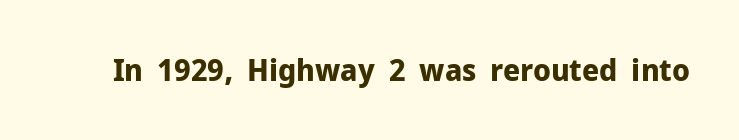
You could call the tracking neutral — neither tight nor loose. Stroke terminals: plain, sans-serif. The passage shown is typed in a proportional face where columns would drift. Italic: no, the glyphs are upright roman. Heft: maximum for text — a bold.
